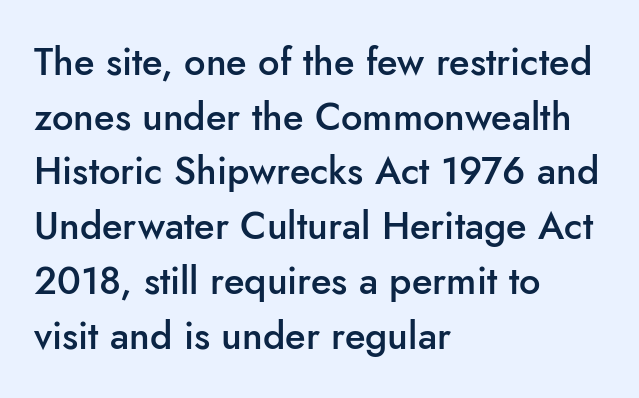
Q: Is the text bold? A: Semi-bold.
Q: Is the text italic (slanted)? A: No, it is upright.
Q: Is the typeface a serif or a sans-serif typeface? A: Sans-serif.
Q: Is the text underlined? A: No.
Q: How is the paragraph aligned? A: Left-aligned.
Q: Is the spacing between letters normal or unusually wide? A: Normal.
Q: Is the spacing between lines tight, normal or loose? A: Normal.
Q: Width (condensed, normal, or wide)? A: Normal.
Q: Stroke contrast? A: Low.
Q: x-height? A: Small.
Q: Monospaced? A: No.
